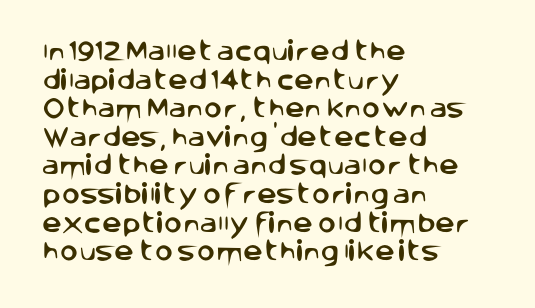
The image shows 22 px text type, upright; set left-aligned, normal line spacing (1.3x), normal letter spacing, not underlined.
